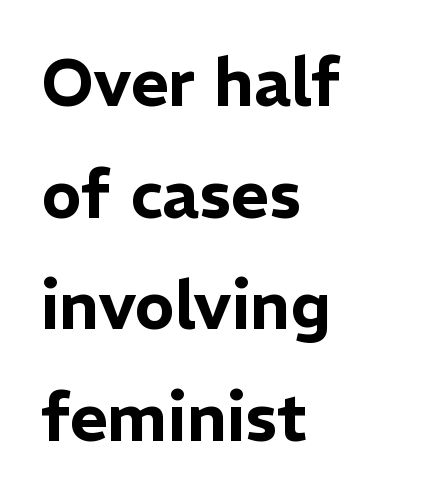
The image shows 66 px sans-serif type, upright; set left-aligned, normal line spacing (1.69x), normal letter spacing, not underlined; low stroke contrast and a medium x-height.
